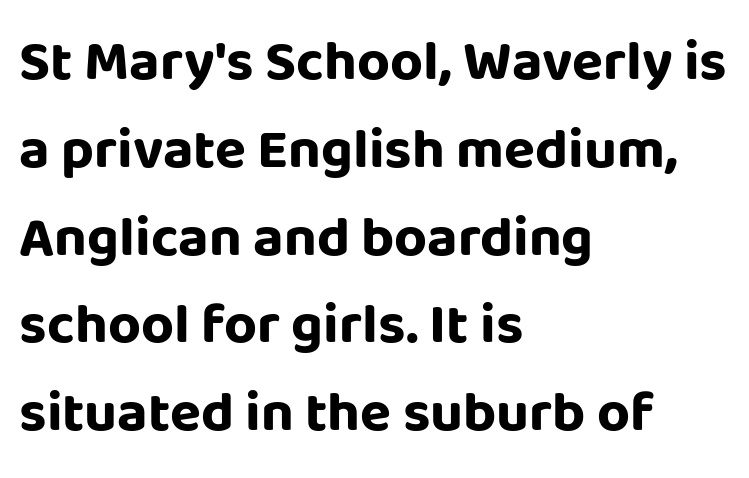
{"serif": "no", "italic": "no", "bold": "yes", "weight": "bold", "width": "normal", "stroke_contrast": "low", "x_height": "large", "monospaced": "no", "underline": "no", "align": "left", "line_spacing": "normal", "line_spacing_ratio": 1.54, "letter_spacing": "normal", "letter_spacing_em": 0.0, "glyph_px": 57}
